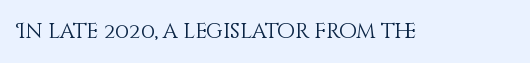
Q: Is the text bold? A: No.
Q: Is the text italic (slanted)? A: No, it is upright.
Q: Is the text underlined? A: No.
Q: Is the spacing between letters normal or unusually wide? A: Normal.
